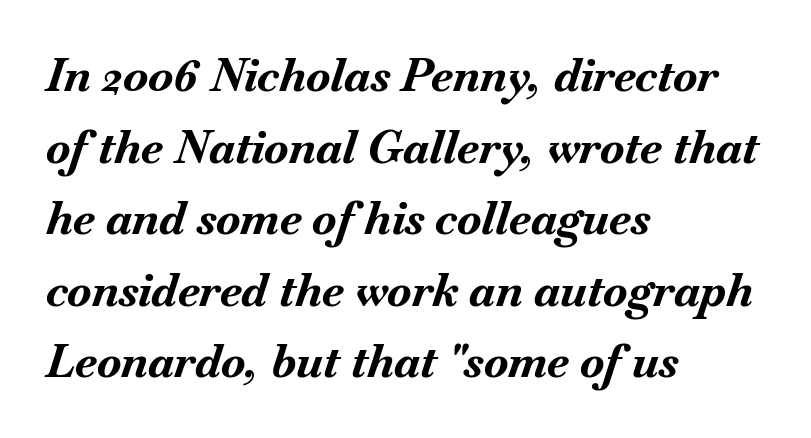
Rule under the text: the space is simply empty. Pretty heavy lettering here — definitely bold. The lines sit at an ordinary, default distance from one another. The rendering anchors every line to the left-hand side. Short note: letters normally spaced.
